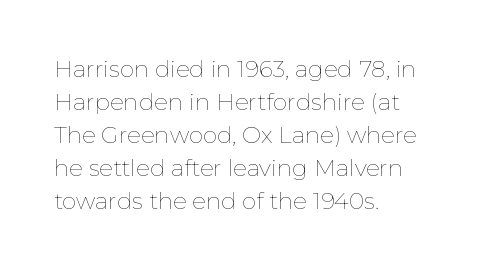
The image shows 23 px text type, upright; set left-aligned, normal line spacing (1.43x), normal letter spacing, not underlined.
